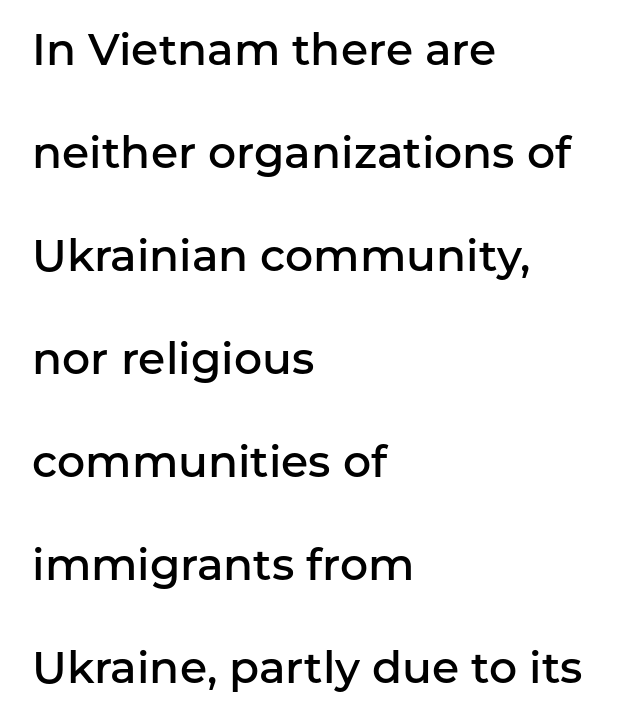
These lines are rendered in a variable-pitch font. Check the space under the baseline: it is left empty. I'd describe the lettering as semibold — firm but not a full bold. This is sans-serif lettering, the kind often seen on screens and signage.
